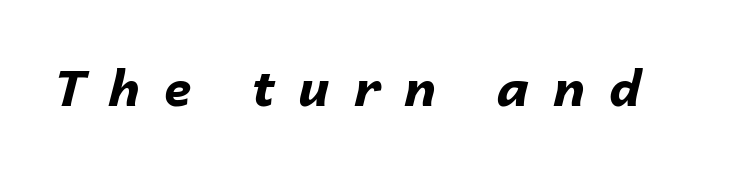
Pretty heavy lettering here — definitely bold. This sample uses an oblique cut, with every glyph tilted off the vertical. Looks like regular typesetting: each glyph gets only the width it needs. Check under the words: just untouched page.
